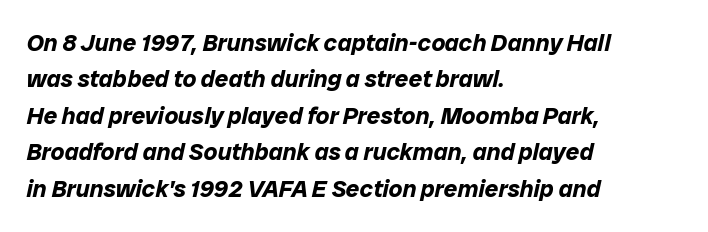
Left-aligned paragraph, ragged on the right. No extra tracking has been applied to these lines. The font's italic variant was chosen for this text. Letters rest on an invisible, unmarked baseline.
